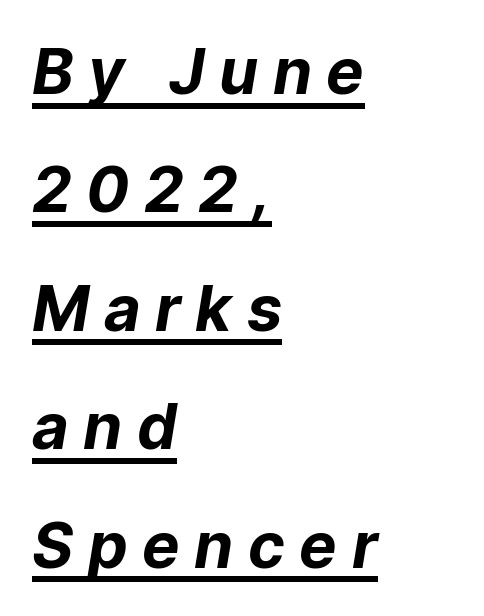
The image shows 63 px bold sans-serif type; set left-aligned, line spacing 1.88x, unusually wide letter spacing (+0.23 em), underlined; low stroke contrast and a medium x-height.
